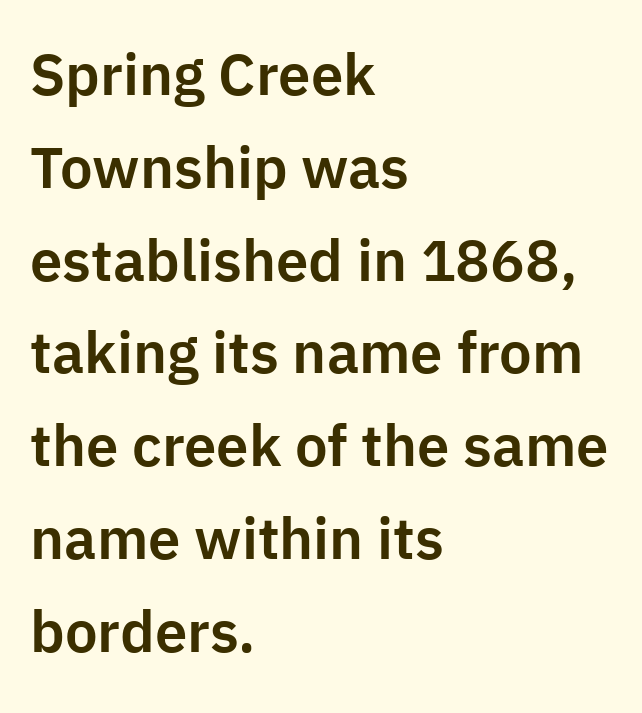
The line texture is even and compact thanks to regular tracking. Notice how the stems are strictly vertical — no italics here. If you measured baseline to baseline, you'd find a middling distance. The foot of each line stays bare and open. The passage shown is typed in a proportional face where columns would drift.
